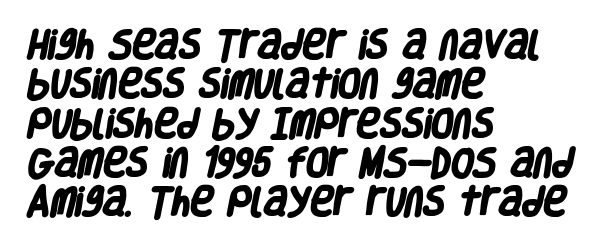
The typeface chosen for these lines omits serifs. Letters rest on an invisible, unmarked baseline. Typesetter's note: full bold, strokes at maximum text heaviness. The face used here is rendered with its standard letterfit.
